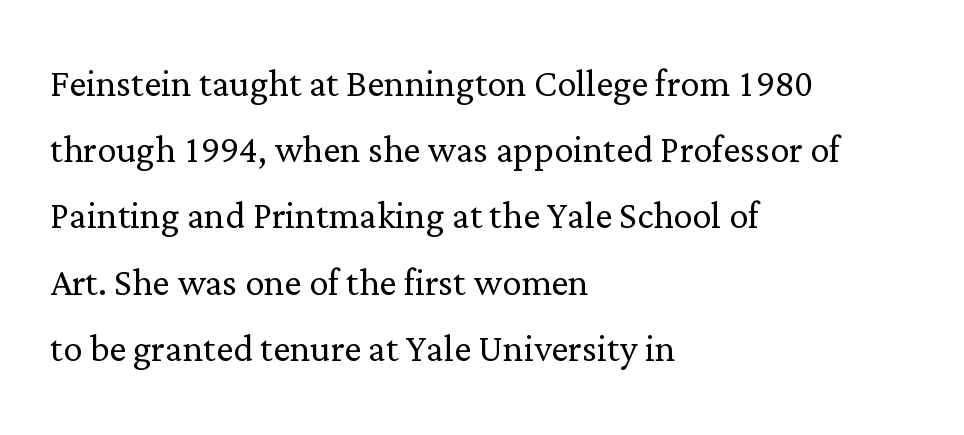
Q: Is the text bold? A: No.
Q: Is the text italic (slanted)? A: No, it is upright.
Q: Is the typeface a serif or a sans-serif typeface? A: Serif.
Q: Is the text underlined? A: No.
Q: How is the paragraph aligned? A: Left-aligned.
Q: Is the spacing between letters normal or unusually wide? A: Normal.
Q: Is the spacing between lines tight, normal or loose? A: Normal.
Q: Width (condensed, normal, or wide)? A: Normal.
Q: Stroke contrast? A: Low.
Q: x-height? A: Medium.
Q: Monospaced? A: No.
